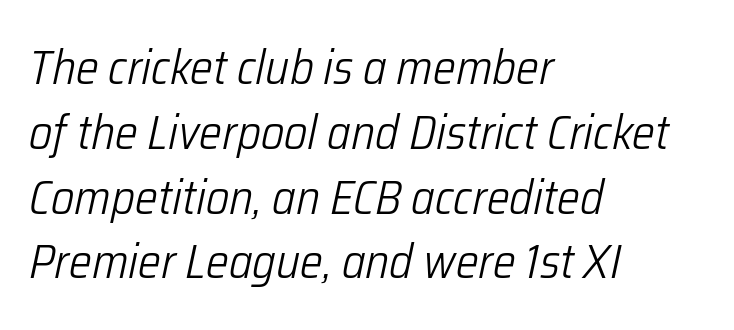
Q: Is the text bold? A: No.
Q: Is the text italic (slanted)? A: Yes, it leans right by about 12 degrees.
Q: Is the text underlined? A: No.
Q: How is the paragraph aligned? A: Left-aligned.
Q: Is the spacing between letters normal or unusually wide? A: Normal.
Q: Is the spacing between lines tight, normal or loose? A: Normal.
Q: Width (condensed, normal, or wide)? A: Condensed.
Q: Stroke contrast? A: Low.
Q: x-height? A: Medium.
Q: Monospaced? A: No.
